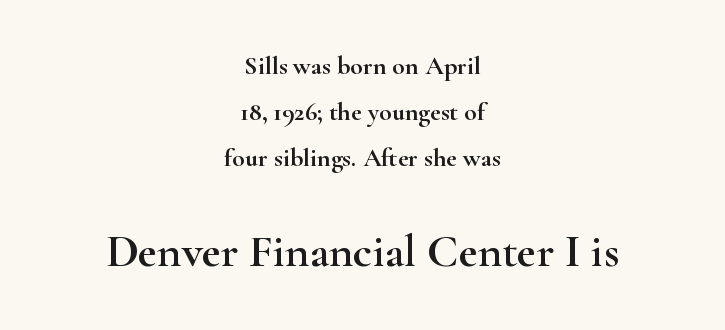
The lettering stays uniformly vertical, giving the passage a roman look. The designer went with a serif here, giving each stem small feet. Honestly, there is no underline to notice here at all. The gaps between neighbouring characters are ordinary and unremarkable.
